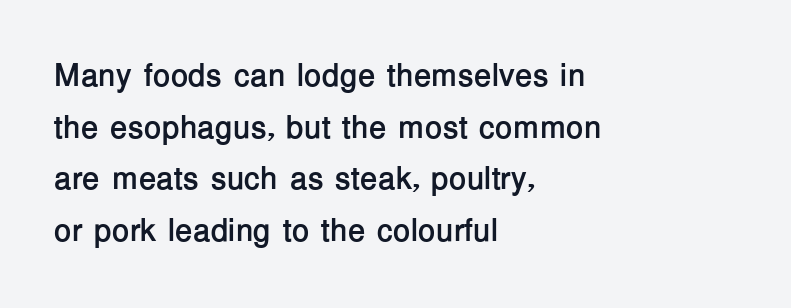
Q: Is the text bold? A: Yes.
Q: Is the text italic (slanted)? A: No, it is upright.
Q: Is the typeface a serif or a sans-serif typeface? A: Sans-serif.
Q: Is the text underlined? A: No.
Q: How is the paragraph aligned? A: Left-aligned.
Q: Is the spacing between letters normal or unusually wide? A: Normal.
Q: Is the spacing between lines tight, normal or loose? A: Normal.
Q: Width (condensed, normal, or wide)? A: Normal.
Q: Stroke contrast? A: Low.
Q: x-height? A: Medium.
Q: Monospaced? A: No.
